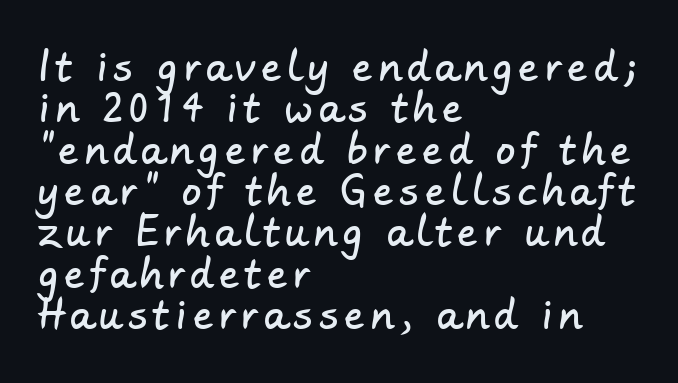
Words float on clear page, feet unadorned. The rendering anchors every line to the left-hand side. If you measured baseline to baseline, you'd find a short distance. Here the designer chose a conventional face with non-uniform glyph widths. The characters display no serif detailing; their extremities are plain.
